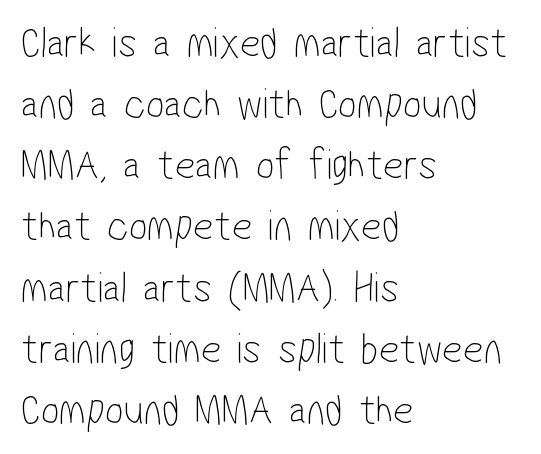
Think standard paragraph weight, or any step lighter than that. The paragraph has a hard left edge and a soft right edge. Glyph-to-glyph distance matches everyday printed text. The designer went with a sans here, leaving each stem footless.
